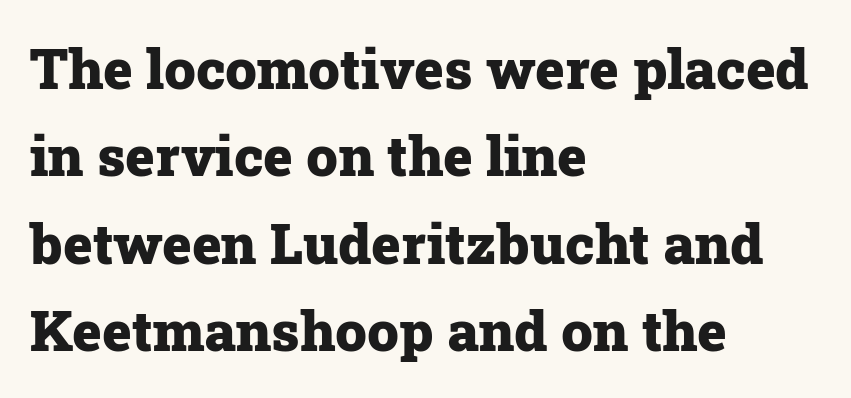
Q: Is the text bold? A: Yes.
Q: Is the text italic (slanted)? A: No, it is upright.
Q: Is the typeface a serif or a sans-serif typeface? A: Serif.
Q: Is the text underlined? A: No.
Q: How is the paragraph aligned? A: Left-aligned.
Q: Is the spacing between letters normal or unusually wide? A: Normal.
Q: Is the spacing between lines tight, normal or loose? A: Normal.
Q: Width (condensed, normal, or wide)? A: Normal.
Q: Stroke contrast? A: Low.
Q: x-height? A: Medium.
Q: Monospaced? A: No.
